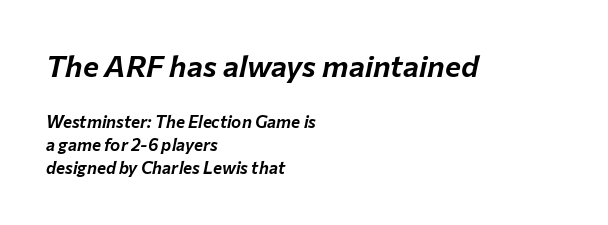
{"italic": "yes", "lean": "right", "slant_degrees": 12, "width": "normal", "stroke_contrast": "low", "x_height": "medium", "monospaced": "no", "underline": "no", "align": "left", "line_spacing": "normal", "line_spacing_ratio": 1.35, "letter_spacing": "normal", "letter_spacing_em": 0.0, "larger_block": "first", "size_ratio": 1.76, "glyph_px": 30}
